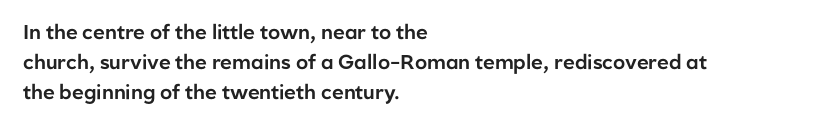
The image shows 20 px text type, upright; set left-aligned, normal line spacing (1.49x), normal letter spacing, not underlined.
